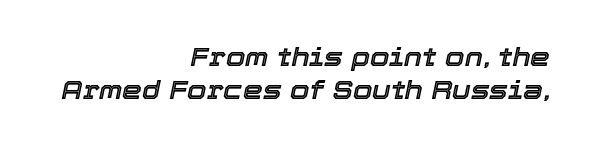
The image shows 25 px text type, italic (leaning right); set right-aligned, normal line spacing (1.34x), normal letter spacing, not underlined.
